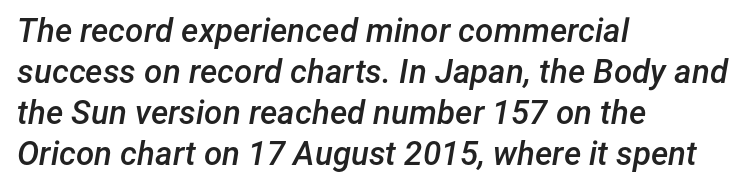
The image shows 33 px semibold type, italic (leaning right); set left-aligned, line spacing 1.24x, normal letter spacing, not underlined; low stroke contrast and a medium x-height.
